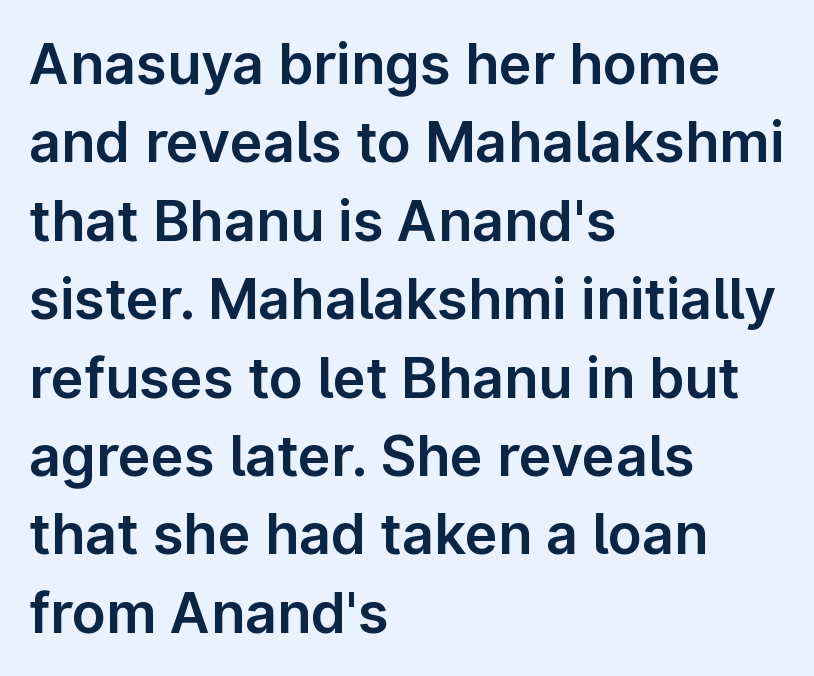
Nope, not italic — everything's standing straight. The foot of each line stays bare and open. Each letter keeps its own natural width here, so spacing adapts to shape. Caption: standard tracking, unaltered.
